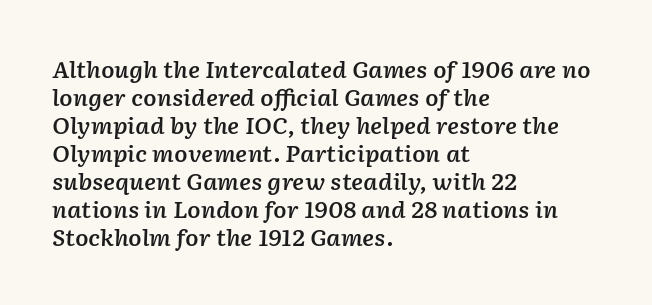
The image shows 22 px text type, italic (leaning right); set left-aligned, normal line spacing (1.27x), normal letter spacing, not underlined.
